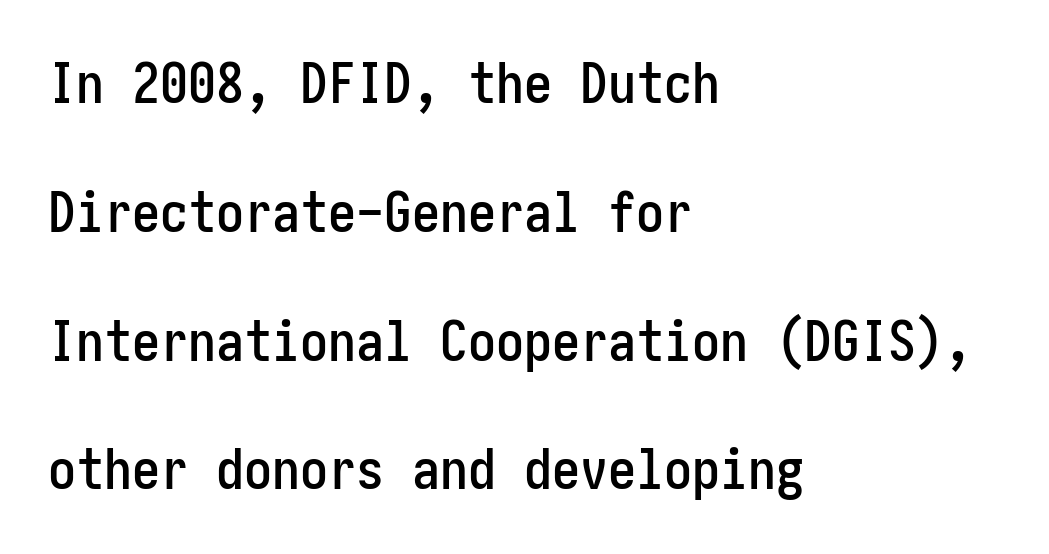
Q: Is the text italic (slanted)? A: No, it is upright.
Q: Is the typeface a serif or a sans-serif typeface? A: Sans-serif.
Q: Is the text underlined? A: No.
Q: How is the paragraph aligned? A: Left-aligned.
Q: Is the spacing between letters normal or unusually wide? A: Normal.
Q: Is the spacing between lines tight, normal or loose? A: Loose.
Q: Width (condensed, normal, or wide)? A: Condensed.
Q: Stroke contrast? A: Low.
Q: x-height? A: Medium.
